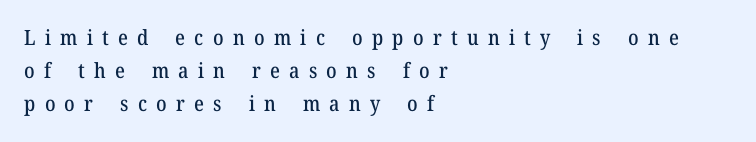
The image shows 21 px text type, upright; set left-aligned, normal line spacing (1.57x), unusually wide letter spacing (+0.44 em), not underlined.
